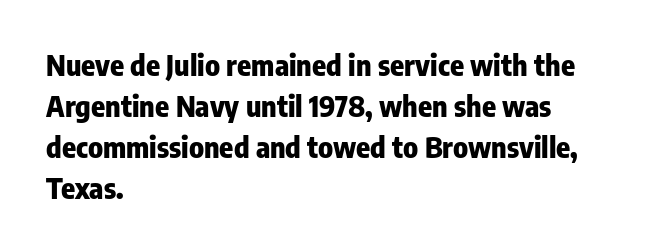
The foot of each line stays bare and open. The rendering uses natural spacing where letterforms have individual widths. Visually the block forms a straight wall on the left and a jagged coastline on the right. Leading matches the norm, producing a regular column. Designer's note — italics off, roman on. The type family on display is of the sans-serif kind.
